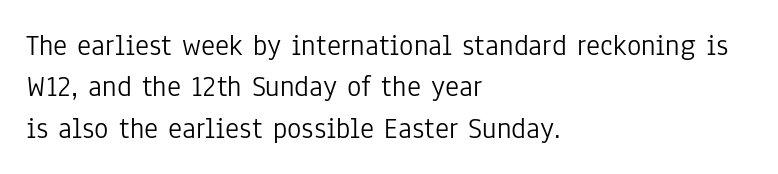
Q: Is the text bold? A: No.
Q: Is the text italic (slanted)? A: No, it is upright.
Q: Is the typeface a serif or a sans-serif typeface? A: Sans-serif.
Q: Is the text underlined? A: No.
Q: How is the paragraph aligned? A: Left-aligned.
Q: Is the spacing between letters normal or unusually wide? A: Normal.
Q: Is the spacing between lines tight, normal or loose? A: Normal.
Q: Width (condensed, normal, or wide)? A: Condensed.
Q: Stroke contrast? A: Low.
Q: x-height? A: Medium.
Q: Monospaced? A: No.
